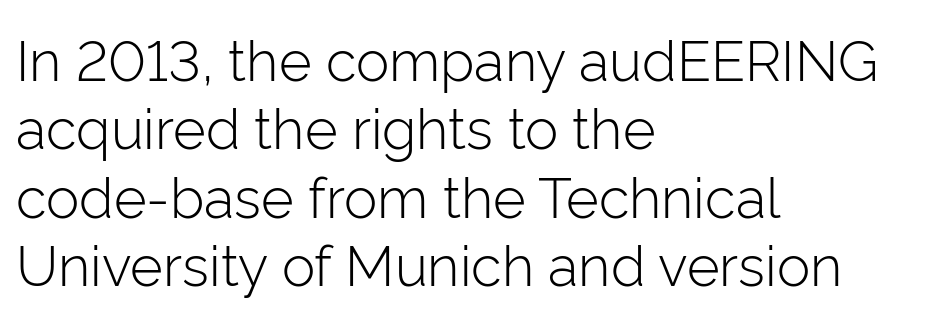
The image shows 56 px light sans-serif type, upright; set left-aligned, line spacing 1.22x, normal letter spacing, not underlined; low stroke contrast and a medium x-height.
